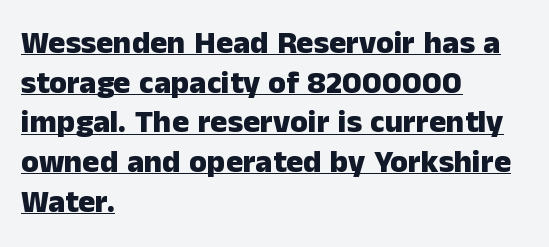
The image shows 32 px heavy sans-serif type, upright; set left-aligned, line spacing 1.24x, normal letter spacing, underlined; low stroke contrast and a medium x-height.
